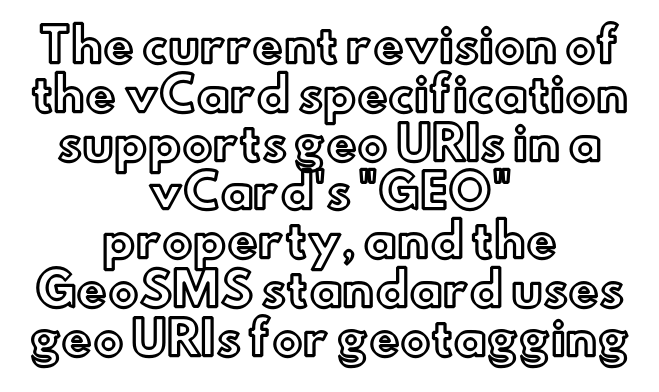
Q: Is the text italic (slanted)? A: No, it is upright.
Q: Is the text underlined? A: No.
Q: How is the paragraph aligned? A: Centered.
Q: Is the spacing between letters normal or unusually wide? A: Normal.
Q: Is the spacing between lines tight, normal or loose? A: Tight.
Q: Width (condensed, normal, or wide)? A: Normal.
Q: x-height? A: Small.
Q: Monospaced? A: No.
